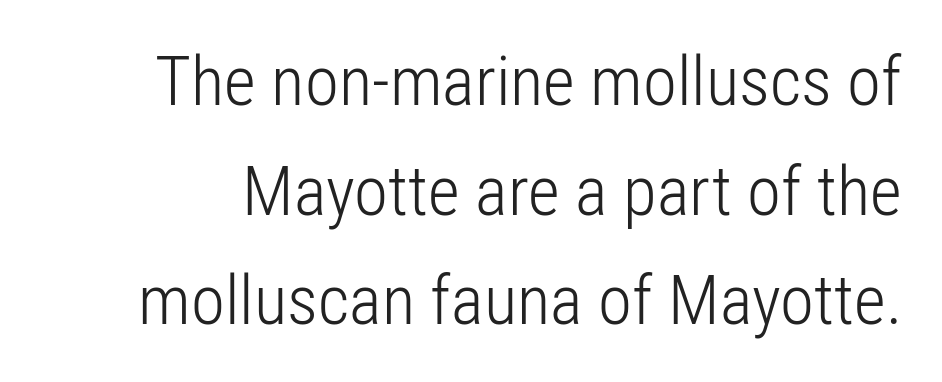
Q: Is the text bold? A: No.
Q: Is the text italic (slanted)? A: No, it is upright.
Q: Is the typeface a serif or a sans-serif typeface? A: Sans-serif.
Q: Is the text underlined? A: No.
Q: Is the spacing between letters normal or unusually wide? A: Normal.
Q: Is the spacing between lines tight, normal or loose? A: Normal.
Q: Width (condensed, normal, or wide)? A: Condensed.
Q: Stroke contrast? A: Low.
Q: x-height? A: Medium.
Q: Monospaced? A: No.
